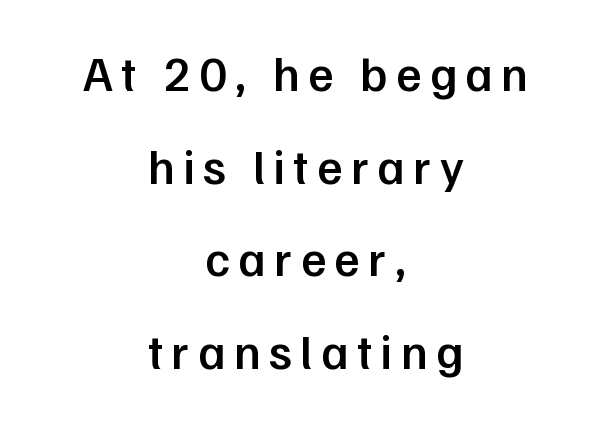
The image shows 49 px semibold sans-serif type, upright; set centered, line spacing 1.89x, not underlined; low stroke contrast and a medium x-height.
